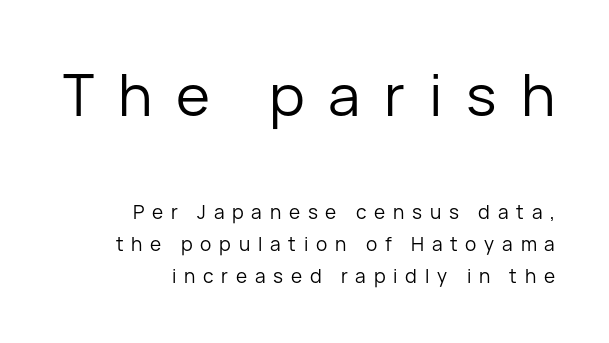
The image shows 58 px regular-weight sans-serif type, upright; set right-aligned, normal line spacing (1.68x), unusually wide letter spacing (+0.41 em), not underlined; the first (top) block is 3.05x larger; low stroke contrast and a medium x-height.
